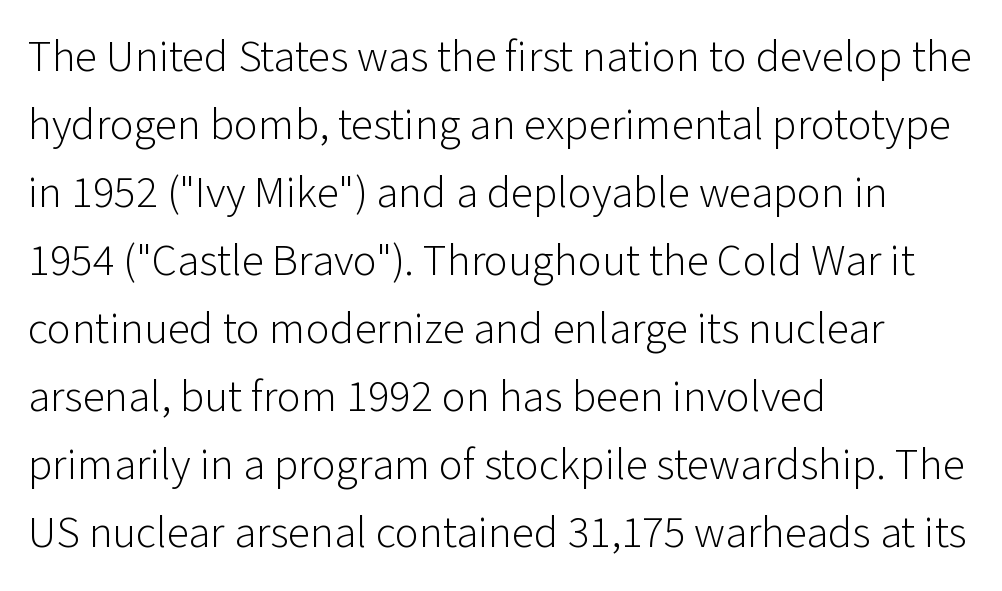
Q: Is the text bold? A: No.
Q: Is the text italic (slanted)? A: No, it is upright.
Q: Is the typeface a serif or a sans-serif typeface? A: Sans-serif.
Q: Is the text underlined? A: No.
Q: How is the paragraph aligned? A: Left-aligned.
Q: Is the spacing between letters normal or unusually wide? A: Normal.
Q: Is the spacing between lines tight, normal or loose? A: Normal.
Q: Width (condensed, normal, or wide)? A: Normal.
Q: Stroke contrast? A: Low.
Q: x-height? A: Medium.
Q: Monospaced? A: No.
